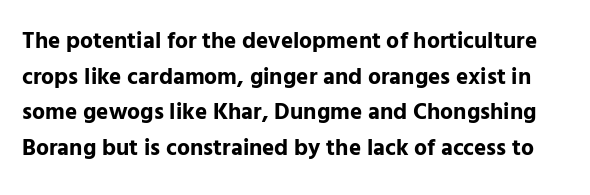
Anything drawn beneath the words? Only blank space. Caption: bold face, heavy strokes. These lines sit exactly where default settings would place them. In terms of posture, this sample is upright. Here the glyphs are tracked normally, forming tight word shapes.
